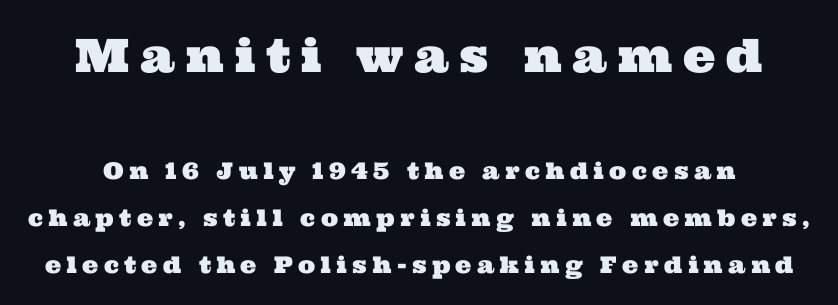
{"serif": "yes", "width": "wide", "stroke_contrast": "medium", "x_height": "medium", "monospaced": "no", "underline": "no", "line_spacing": "loose", "line_spacing_ratio": 2.03, "letter_spacing": "wide", "letter_spacing_em": 0.23, "larger_block": "first", "size_ratio": 2.0, "glyph_px": 46}
